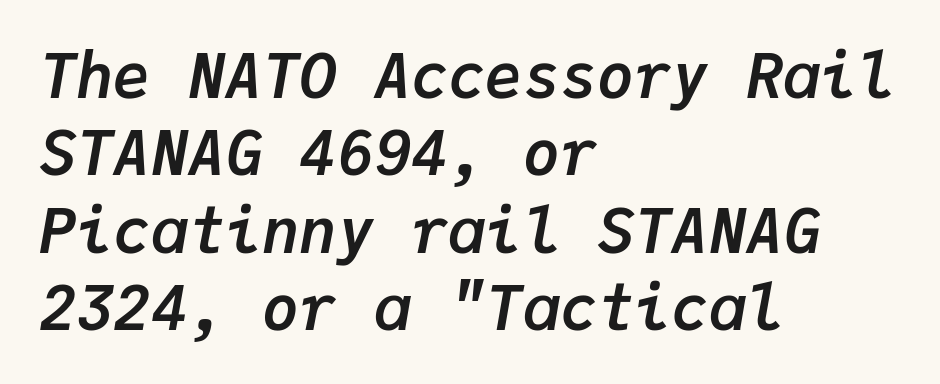
All the whitespace from short lines collects on the right. How are the letters spaced? Ordinarily, with no added tracking. Descender tails drop into unmarked territory. This block has exactly the height ordinary leading produces. Compared with ordinary roman type, these characters are visibly tilted.
